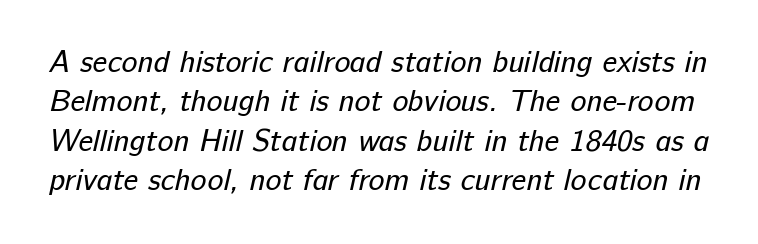
The leading is moderate, giving the passage an even texture. The font sits on the lighter half of the weight spectrum, regular included. The glyphs in this specimen are sans serif. Looks like regular typesetting: each glyph gets only the width it needs. The gap between lines stays unmarked. The face used here is rendered with its standard letterfit.
